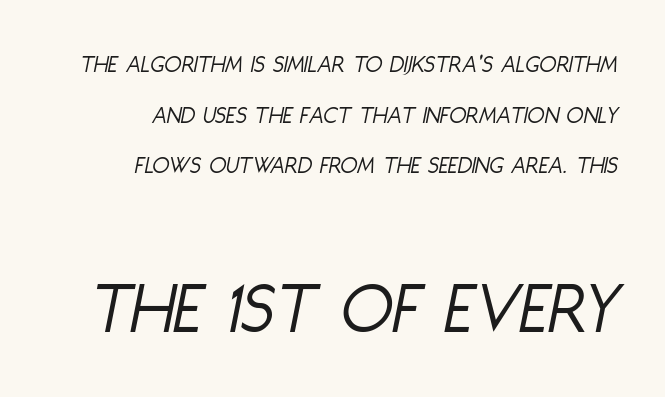
The image shows 76 px light, condensed type, italic (leaning right); set right-aligned, loose line spacing (2.03x), normal letter spacing, not underlined; the second (bottom) block is 3.04x larger; low stroke contrast and a large x-height.
